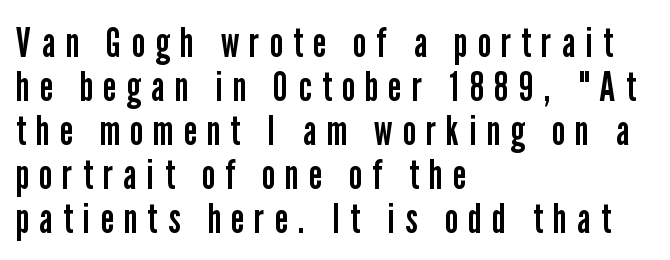
It's the straight-up-and-down kind of type. A student would call this left alignment; a typographer would say flush left, rag right. Here the designer chose a conventional face with non-uniform glyph widths. Beneath every word, the page is bare. Closely set lines give the paragraph a compact silhouette. Think standard paragraph weight, or any step lighter than that.
